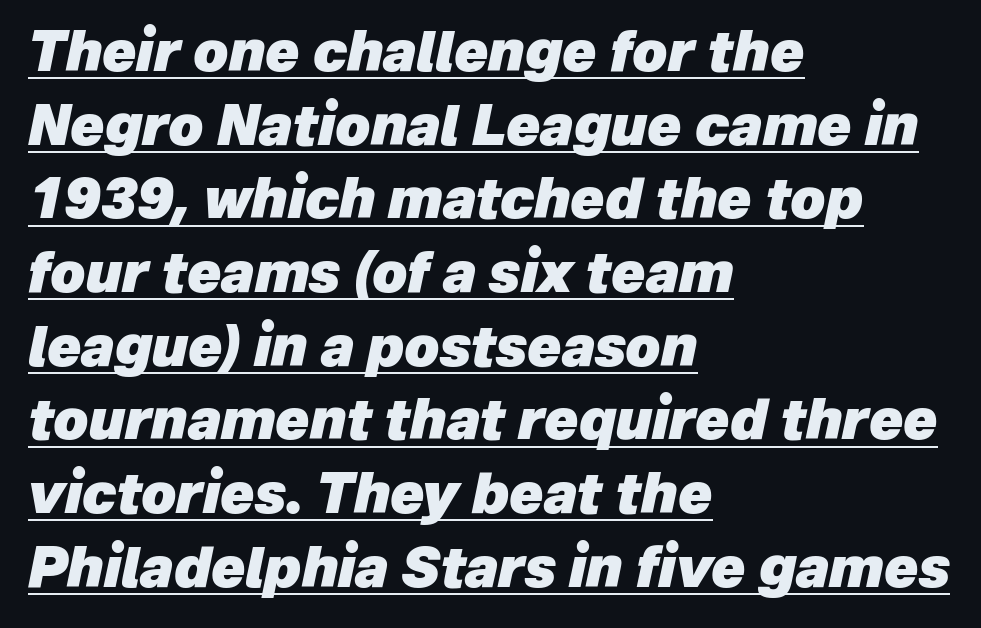
Line beginnings align vertically; line endings do not. Stroke thickness is high; the sample reads as a true bold. Honestly, the letter spacing is just normal — you wouldn't notice it. A typesetter would call this proportional, since set widths differ per character. Emphasis is given by a line drawn under the lettering. Characters are canted at an angle relative to the baseline's perpendicular.
